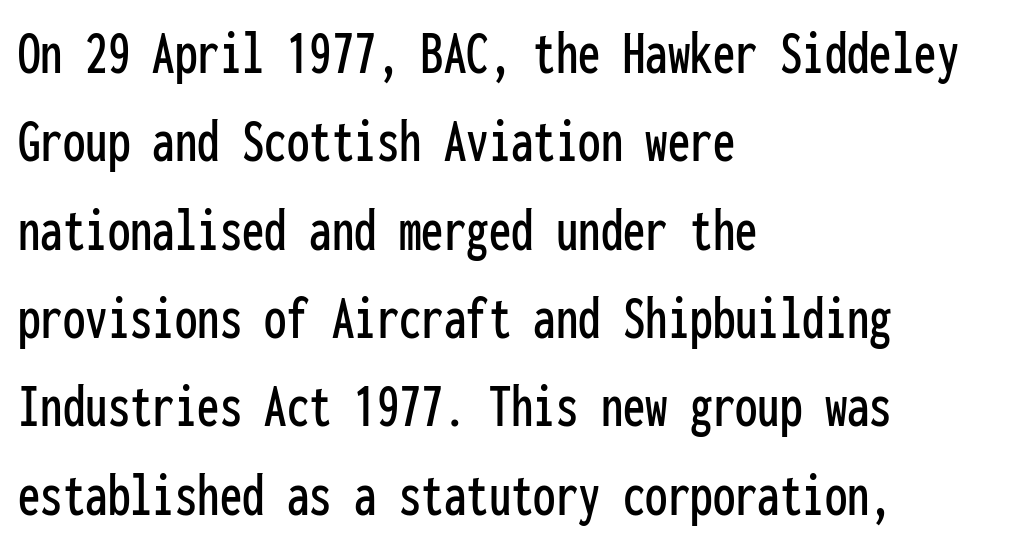
The image shows 64 px condensed sans-serif type, upright, monospaced; set left-aligned, normal line spacing (1.38x), normal letter spacing, not underlined; low stroke contrast and a medium x-height.
